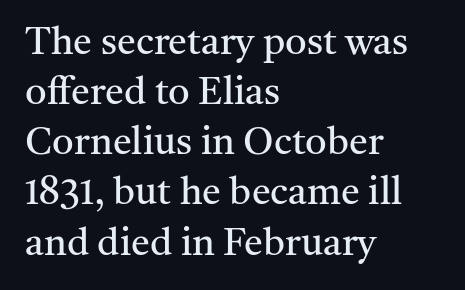
Q: Is the text bold? A: No.
Q: Is the text italic (slanted)? A: No, it is upright.
Q: Is the typeface a serif or a sans-serif typeface? A: Serif.
Q: Is the text underlined? A: No.
Q: How is the paragraph aligned? A: Left-aligned.
Q: Is the spacing between letters normal or unusually wide? A: Normal.
Q: Is the spacing between lines tight, normal or loose? A: Normal.
Q: Width (condensed, normal, or wide)? A: Normal.
Q: Stroke contrast? A: Medium.
Q: x-height? A: Medium.
Q: Monospaced? A: No.
